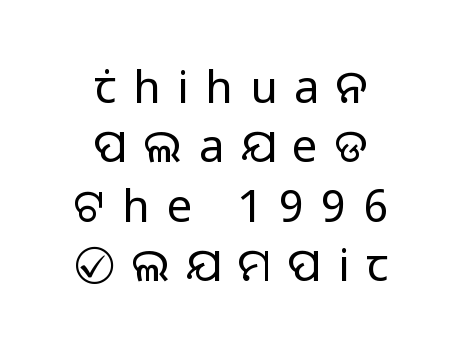
The image shows 45 px light sans-serif type, upright; set centered, normal line spacing (1.32x), unusually wide letter spacing (+0.37 em), not underlined; low stroke contrast and a medium x-height.
